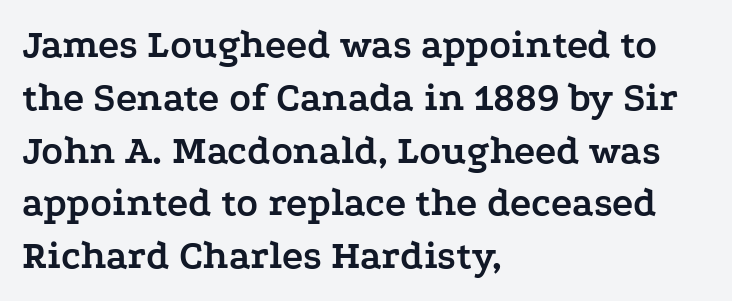
The image shows 40 px semibold, wide serif type, upright; set left-aligned, normal line spacing (1.32x), normal letter spacing, not underlined; low stroke contrast and a medium x-height.
